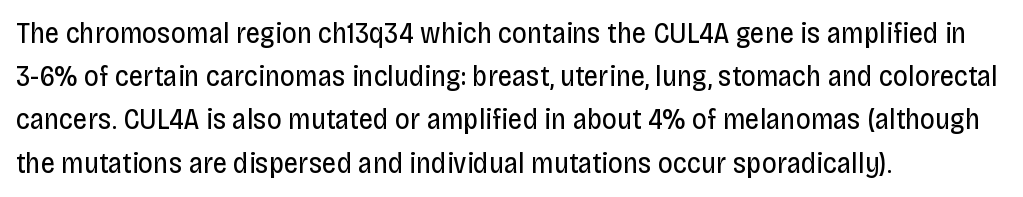
Q: Is the text bold? A: No.
Q: Is the text italic (slanted)? A: No, it is upright.
Q: Is the typeface a serif or a sans-serif typeface? A: Sans-serif.
Q: Is the text underlined? A: No.
Q: How is the paragraph aligned? A: Left-aligned.
Q: Is the spacing between letters normal or unusually wide? A: Normal.
Q: Is the spacing between lines tight, normal or loose? A: Normal.
Q: Width (condensed, normal, or wide)? A: Condensed.
Q: Stroke contrast? A: Low.
Q: x-height? A: Large.
Q: Monospaced? A: No.
